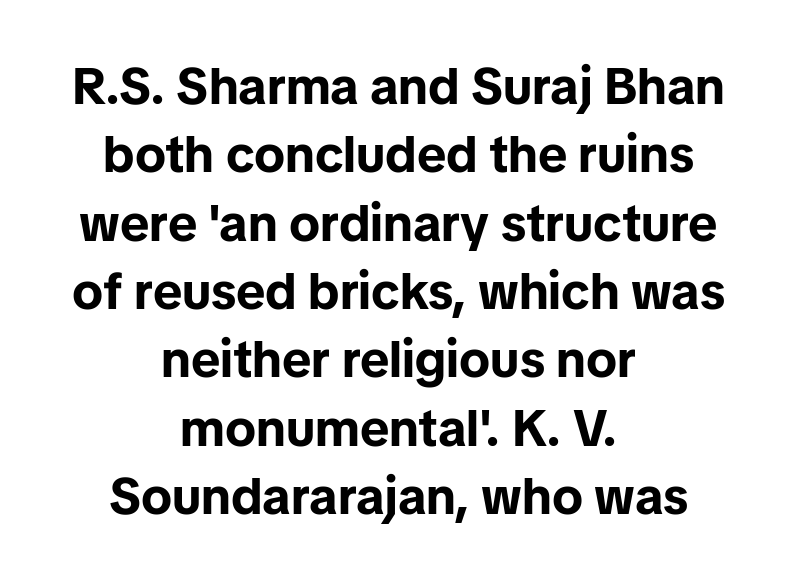
The image shows 51 px bold sans-serif type, upright; set centered, normal line spacing (1.34x), normal letter spacing, not underlined; low stroke contrast and a medium x-height.
